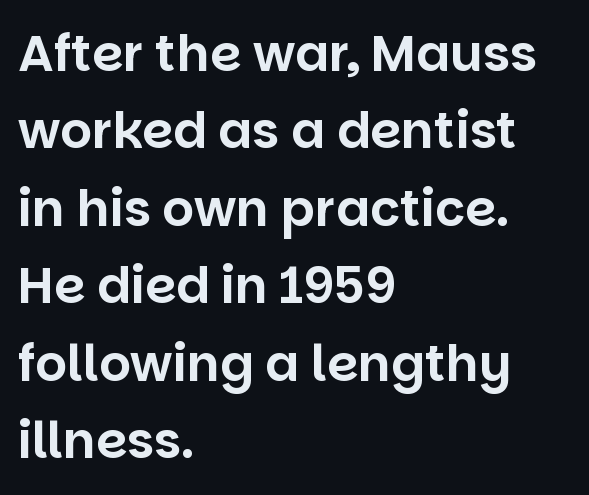
Q: Is the text italic (slanted)? A: No, it is upright.
Q: Is the typeface a serif or a sans-serif typeface? A: Sans-serif.
Q: Is the text underlined? A: No.
Q: How is the paragraph aligned? A: Left-aligned.
Q: Is the spacing between letters normal or unusually wide? A: Normal.
Q: Is the spacing between lines tight, normal or loose? A: Normal.
Q: Width (condensed, normal, or wide)? A: Normal.
Q: Stroke contrast? A: Low.
Q: x-height? A: Large.
Q: Monospaced? A: No.
